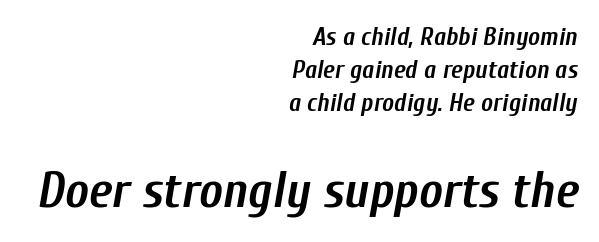
Q: Is the text bold? A: Yes.
Q: Is the text italic (slanted)? A: Yes, it leans right by about 10 degrees.
Q: Is the text underlined? A: No.
Q: How is the paragraph aligned? A: Right-aligned.
Q: Is the spacing between letters normal or unusually wide? A: Normal.
Q: Is the spacing between lines tight, normal or loose? A: Normal.
Q: Which block of text is set in a larger size, the first (top) or the second (bottom)? A: The second (bottom) one.
Q: Width (condensed, normal, or wide)? A: Condensed.
Q: Stroke contrast? A: Low.
Q: x-height? A: Medium.
Q: Monospaced? A: No.
